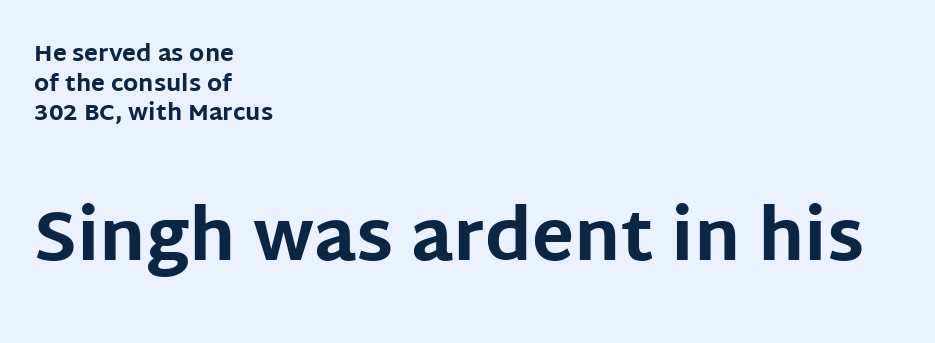
Here the designer chose a conventional face with non-uniform glyph widths. Serifs: no, the terminals of the letterforms are clean. Rows of type keep a routine distance in the vertical direction. Which of the two is more prominent by size? The second, at the bottom.
